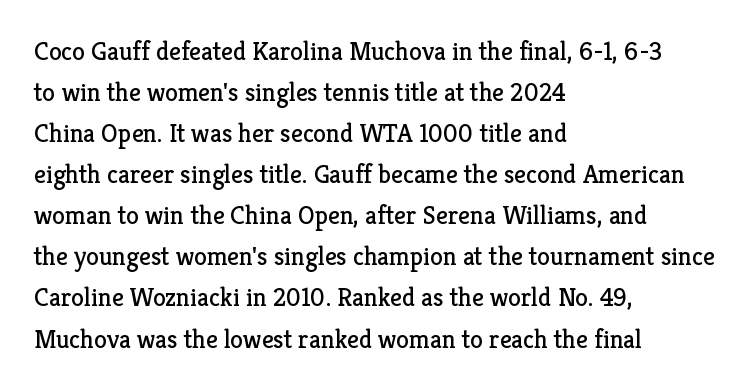
The words here are not underlined. Unbolded letterforms with no extra heft. Quick note: interline space is typical. These lines stack with their left ends in a neat column. Ordinary non-slanted type is in use. Here the glyphs are tracked normally, forming tight word shapes.
